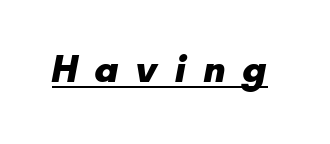
The image shows 39 px heavy sans-serif type; set unusually wide letter spacing (+0.42 em), underlined; low stroke contrast and a small x-height.
